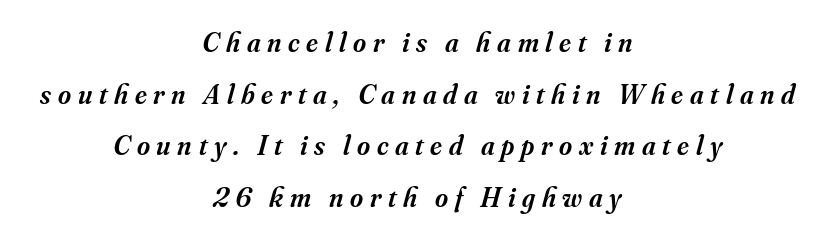
Q: Is the text bold? A: Semi-bold.
Q: Is the text italic (slanted)? A: Yes, it leans right by about 16 degrees.
Q: Is the typeface a serif or a sans-serif typeface? A: Serif.
Q: Is the text underlined? A: No.
Q: How is the paragraph aligned? A: Centered.
Q: Is the spacing between letters normal or unusually wide? A: Unusually wide.
Q: Width (condensed, normal, or wide)? A: Normal.
Q: Stroke contrast? A: Medium.
Q: x-height? A: Small.
Q: Monospaced? A: No.
